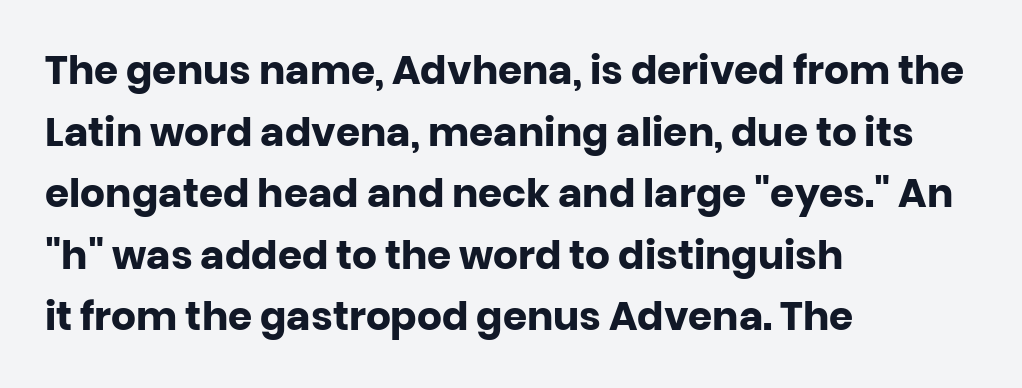
The image shows 39 px heavy sans-serif type, upright; set left-aligned, normal line spacing (1.58x), normal letter spacing, not underlined; low stroke contrast and a large x-height.
